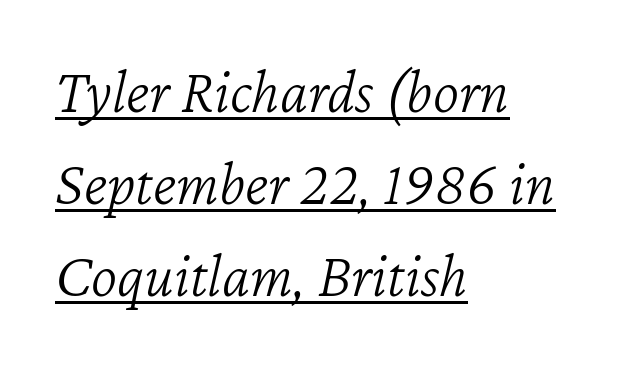
{"italic": "yes", "lean": "right", "slant_degrees": 12, "bold": "no", "weight": "light", "width": "normal", "stroke_contrast": "low", "x_height": "medium", "monospaced": "no", "underline": "yes", "align": "left", "line_spacing": "normal", "line_spacing_ratio": 1.46, "letter_spacing": "normal", "letter_spacing_em": 0.0, "glyph_px": 63}
